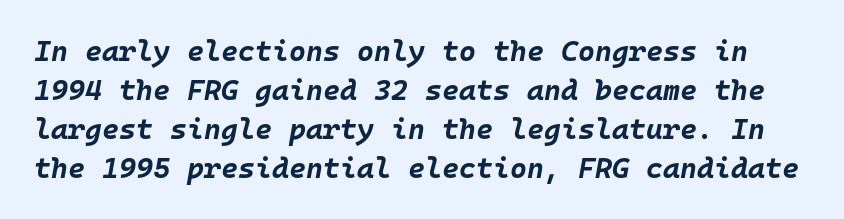
Q: Is the text bold? A: Yes.
Q: Is the text italic (slanted)? A: Yes, it leans right by about 10 degrees.
Q: Is the text underlined? A: No.
Q: Is the spacing between letters normal or unusually wide? A: Normal.
Q: Is the spacing between lines tight, normal or loose? A: Normal.
Q: Width (condensed, normal, or wide)? A: Normal.
Q: Stroke contrast? A: Low.
Q: x-height? A: Large.
Q: Monospaced? A: Yes.
